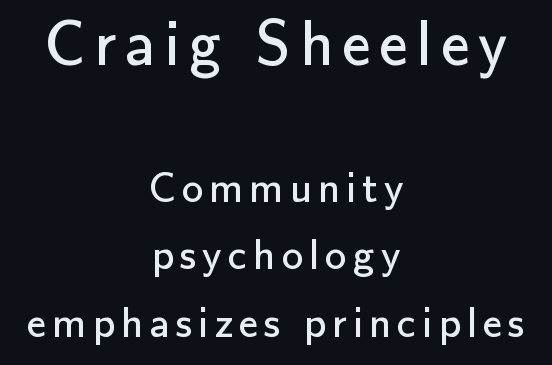
{"serif": "no", "italic": "no", "bold": "no", "weight": "regular", "width": "normal", "stroke_contrast": "low", "x_height": "small", "monospaced": "no", "underline": "no", "align": "center", "line_spacing": "normal", "line_spacing_ratio": 1.57, "larger_block": "first", "size_ratio": 1.49, "glyph_px": 64}
